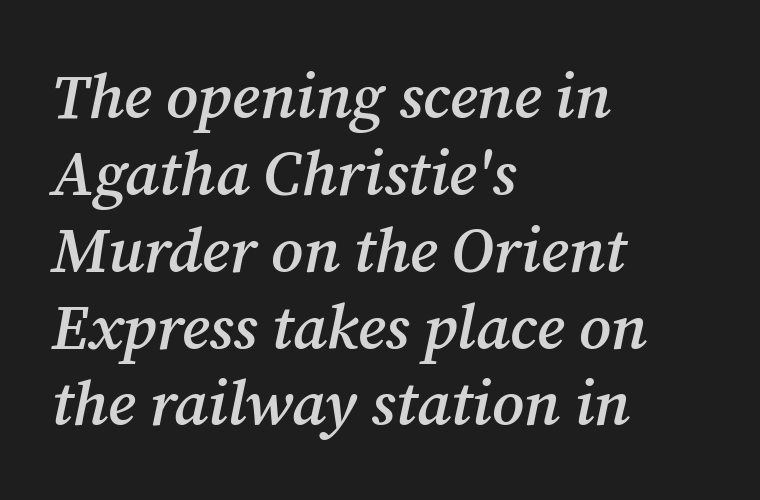
A typesetter would label this face a serif. Letter spacing: default. Only glyphs here, with clear space below each row. These lines are rendered in a variable-pitch font. Tall strokes in this sample are angled rather than plumb. The glyphs have the mass of a demibold cut, below bold.
